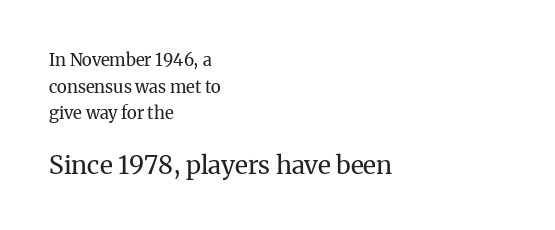
Q: Is the text bold? A: No.
Q: Is the text italic (slanted)? A: No, it is upright.
Q: Is the text underlined? A: No.
Q: How is the paragraph aligned? A: Left-aligned.
Q: Is the spacing between letters normal or unusually wide? A: Normal.
Q: Is the spacing between lines tight, normal or loose? A: Normal.
Q: Which block of text is set in a larger size, the first (top) or the second (bottom)? A: The second (bottom) one.
